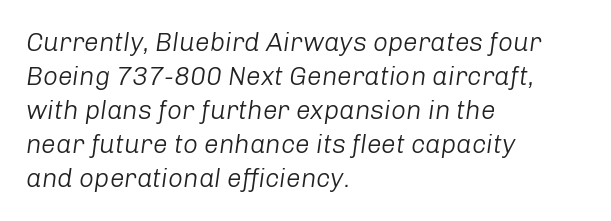
{"italic": "yes", "lean": "right", "slant_degrees": 8, "bold": "no", "underline": "no", "align": "left", "line_spacing": "normal", "line_spacing_ratio": 1.31, "letter_spacing": "normal", "letter_spacing_em": 0.0, "glyph_px": 26}
